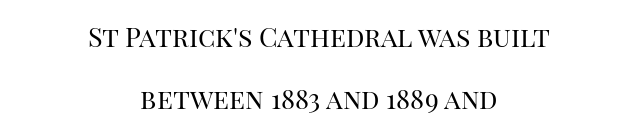
The image shows 27 px text type, upright; set centered, loose line spacing (2.3x), normal letter spacing, not underlined.
